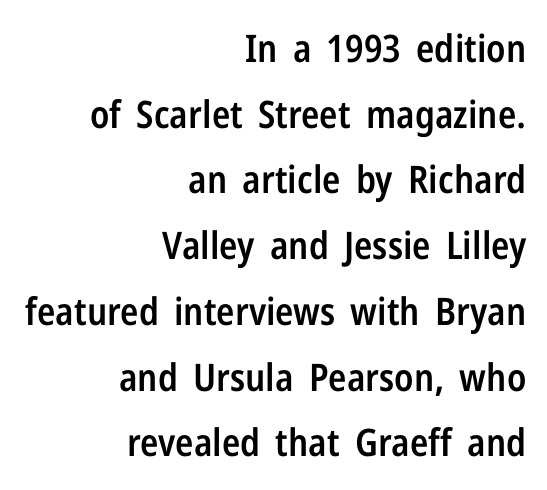
Q: Is the text bold? A: Semi-bold.
Q: Is the text italic (slanted)? A: No, it is upright.
Q: Is the typeface a serif or a sans-serif typeface? A: Sans-serif.
Q: Is the text underlined? A: No.
Q: How is the paragraph aligned? A: Right-aligned.
Q: Is the spacing between letters normal or unusually wide? A: Normal.
Q: Width (condensed, normal, or wide)? A: Condensed.
Q: Stroke contrast? A: Low.
Q: x-height? A: Medium.
Q: Monospaced? A: No.
